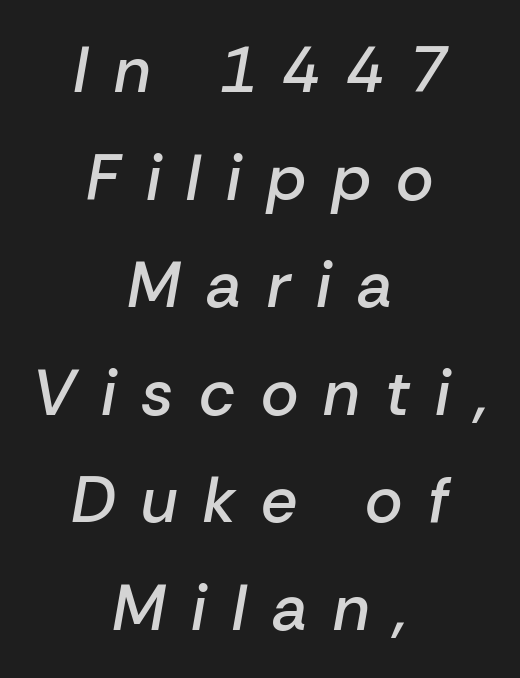
Q: Is the text bold? A: Semi-bold.
Q: Is the text italic (slanted)? A: Yes, it leans right by about 10 degrees.
Q: Is the text underlined? A: No.
Q: How is the paragraph aligned? A: Centered.
Q: Is the spacing between letters normal or unusually wide? A: Unusually wide.
Q: Is the spacing between lines tight, normal or loose? A: Normal.
Q: Width (condensed, normal, or wide)? A: Normal.
Q: Stroke contrast? A: Low.
Q: x-height? A: Medium.
Q: Monospaced? A: No.
